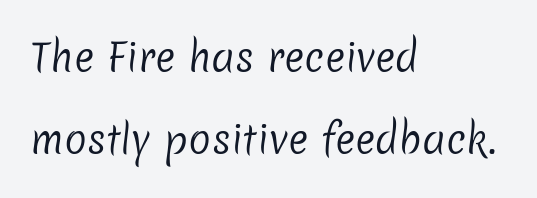
The image shows 38 px regular-weight sans-serif type; set left-aligned, loose line spacing (2.16x), normal letter spacing, not underlined; low stroke contrast and a medium x-height.
